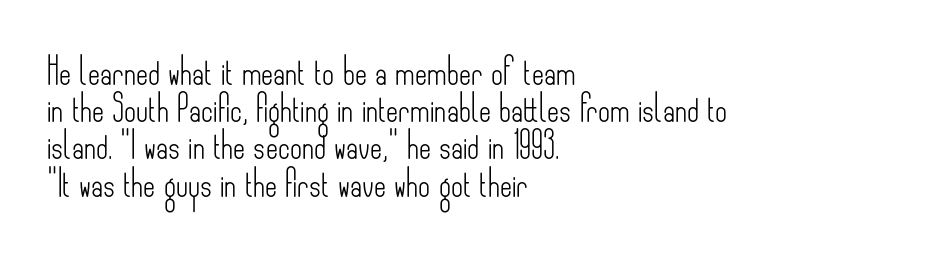
Q: Is the text bold? A: No.
Q: Is the text italic (slanted)? A: No, it is upright.
Q: Is the text underlined? A: No.
Q: How is the paragraph aligned? A: Left-aligned.
Q: Is the spacing between letters normal or unusually wide? A: Normal.
Q: Is the spacing between lines tight, normal or loose? A: Normal.
